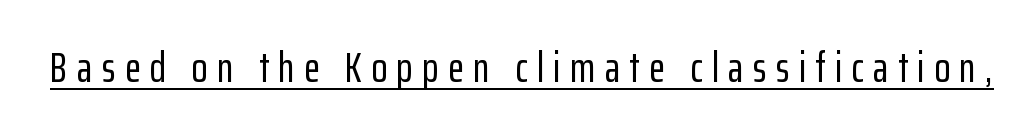
Q: Is the text italic (slanted)? A: No, it is upright.
Q: Is the typeface a serif or a sans-serif typeface? A: Sans-serif.
Q: Is the text underlined? A: Yes.
Q: Is the spacing between letters normal or unusually wide? A: Unusually wide.
Q: Width (condensed, normal, or wide)? A: Condensed.
Q: Stroke contrast? A: Low.
Q: x-height? A: Medium.
Q: Monospaced? A: No.
